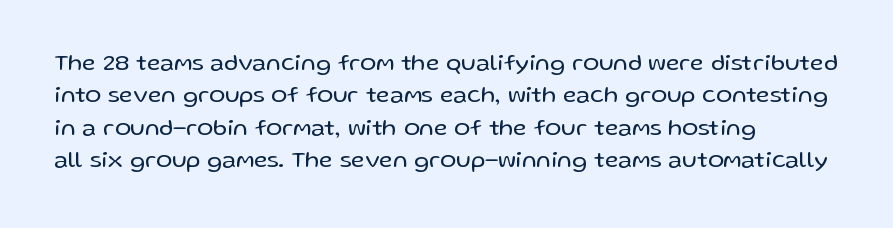
{"italic": "no", "bold": "no", "underline": "no", "align": "left", "line_spacing": "normal", "line_spacing_ratio": 1.35, "letter_spacing": "normal", "letter_spacing_em": 0.0, "glyph_px": 24}
